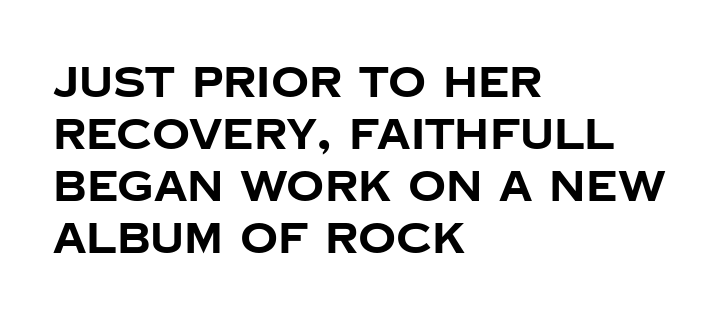
This sample has the flowing, uneven cadence of proportional lettering. Honestly, there is no underline to notice here at all. The lines are quadded left. Students, note that the glyphs here touch the page at normal intervals. Do the letters lean? They stand straight. A typesetter would label this face a sans.
